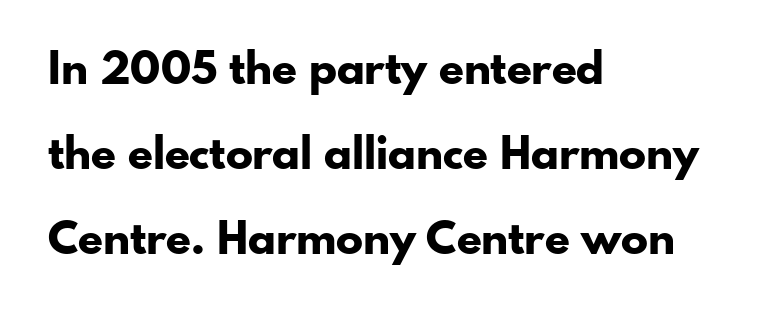
{"serif": "no", "italic": "no", "bold": "yes", "weight": "bold", "width": "normal", "stroke_contrast": "low", "x_height": "small", "monospaced": "no", "underline": "no", "align": "left", "line_spacing_ratio": 1.89, "letter_spacing": "normal", "letter_spacing_em": 0.0, "glyph_px": 45}
